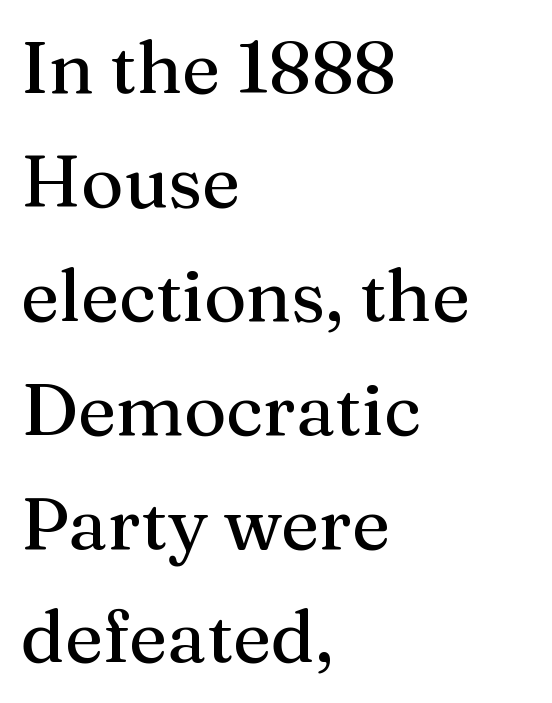
{"serif": "yes", "italic": "no", "width": "normal", "stroke_contrast": "medium", "x_height": "medium", "monospaced": "no", "underline": "no", "align": "left", "line_spacing": "normal", "line_spacing_ratio": 1.56, "letter_spacing": "normal", "letter_spacing_em": 0.0, "glyph_px": 73}
